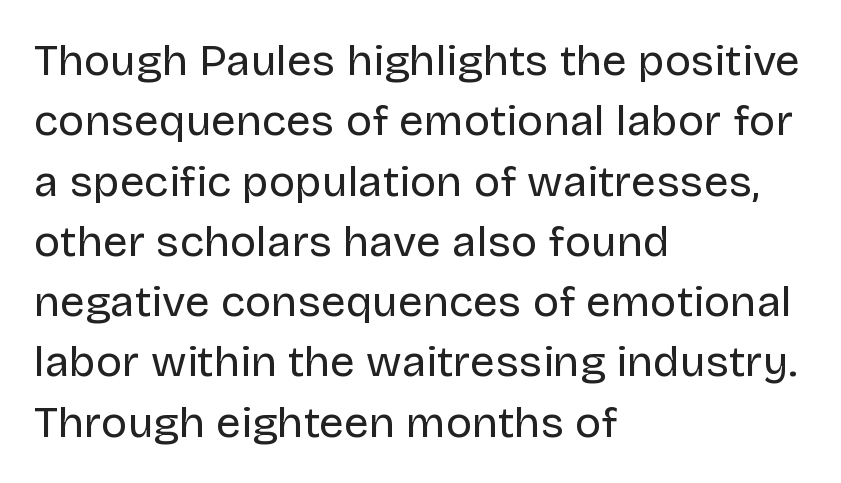
{"serif": "no", "italic": "no", "bold": "no", "weight": "regular", "width": "normal", "stroke_contrast": "low", "x_height": "large", "monospaced": "no", "underline": "no", "align": "left", "line_spacing": "normal", "line_spacing_ratio": 1.37, "letter_spacing": "normal", "letter_spacing_em": 0.0, "glyph_px": 44}
